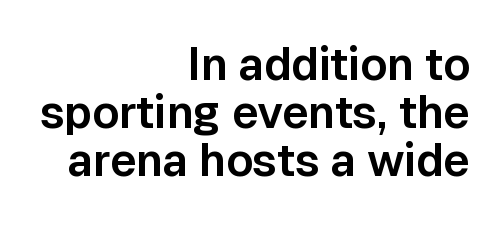
{"serif": "no", "italic": "no", "width": "normal", "stroke_contrast": "low", "x_height": "medium", "monospaced": "no", "underline": "no", "align": "right", "line_spacing": "tight", "line_spacing_ratio": 1.07, "letter_spacing": "normal", "letter_spacing_em": 0.0, "glyph_px": 45}
